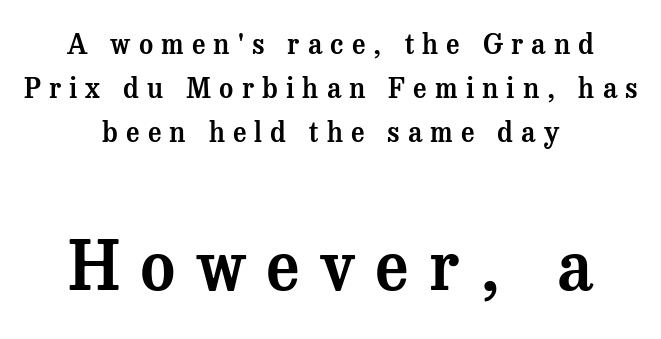
Q: Is the text italic (slanted)? A: No, it is upright.
Q: Is the typeface a serif or a sans-serif typeface? A: Serif.
Q: Is the text underlined? A: No.
Q: How is the paragraph aligned? A: Centered.
Q: Is the spacing between letters normal or unusually wide? A: Unusually wide.
Q: Is the spacing between lines tight, normal or loose? A: Normal.
Q: Which block of text is set in a larger size, the first (top) or the second (bottom)? A: The second (bottom) one.
Q: Width (condensed, normal, or wide)? A: Normal.
Q: Stroke contrast? A: Medium.
Q: x-height? A: Medium.
Q: Monospaced? A: No.
